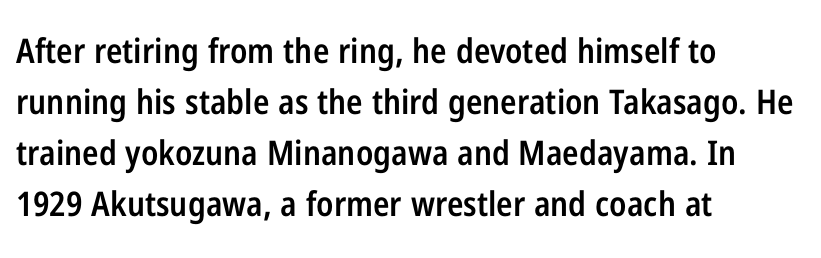
Each letter keeps its own natural width here, so spacing adapts to shape. These lines are composed in type without serifs. Upright lettering throughout. The line texture is even and compact thanks to regular tracking. Unmarked baselines from the first word to the last.
